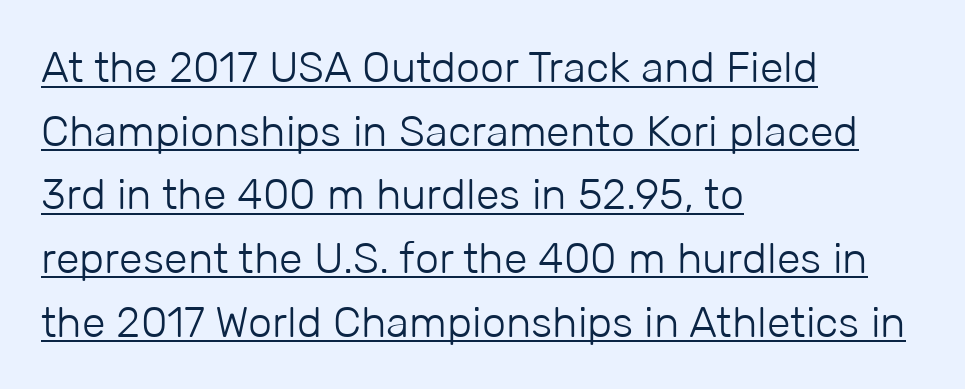
The image shows 43 px light sans-serif type, upright; set left-aligned, normal line spacing (1.48x), normal letter spacing, underlined; low stroke contrast and a medium x-height.
